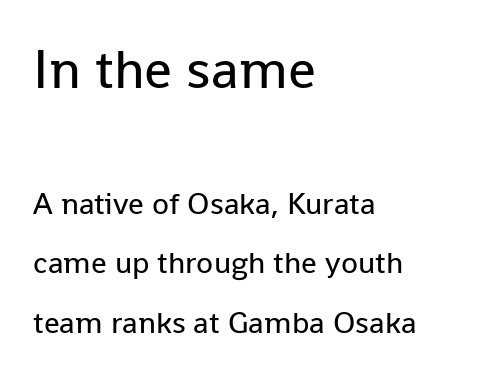
The image shows 55 px regular-weight sans-serif type, upright; set left-aligned, loose line spacing (1.92x), normal letter spacing, not underlined; the first (top) block is 1.77x larger; low stroke contrast and a medium x-height.
